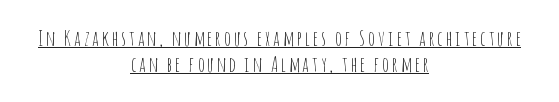
Q: Is the text bold? A: No.
Q: Is the text italic (slanted)? A: No, it is upright.
Q: Is the text underlined? A: Yes.
Q: How is the paragraph aligned? A: Centered.
